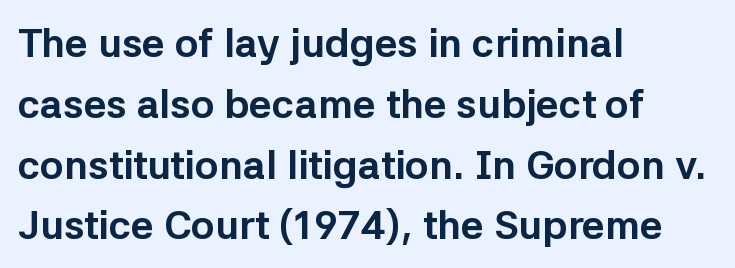
Q: Is the text bold? A: Yes.
Q: Is the text italic (slanted)? A: No, it is upright.
Q: Is the typeface a serif or a sans-serif typeface? A: Sans-serif.
Q: Is the text underlined? A: No.
Q: How is the paragraph aligned? A: Left-aligned.
Q: Is the spacing between letters normal or unusually wide? A: Normal.
Q: Is the spacing between lines tight, normal or loose? A: Normal.
Q: Width (condensed, normal, or wide)? A: Normal.
Q: Stroke contrast? A: Low.
Q: x-height? A: Medium.
Q: Monospaced? A: No.
